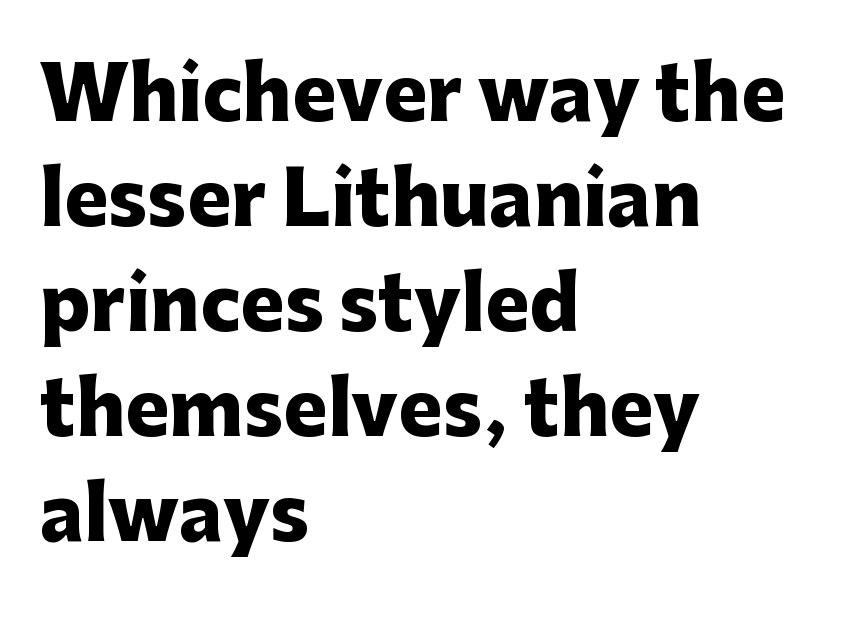
The image shows 74 px heavy sans-serif type, upright; set left-aligned, normal line spacing (1.42x), normal letter spacing, not underlined; low stroke contrast and a medium x-height.
